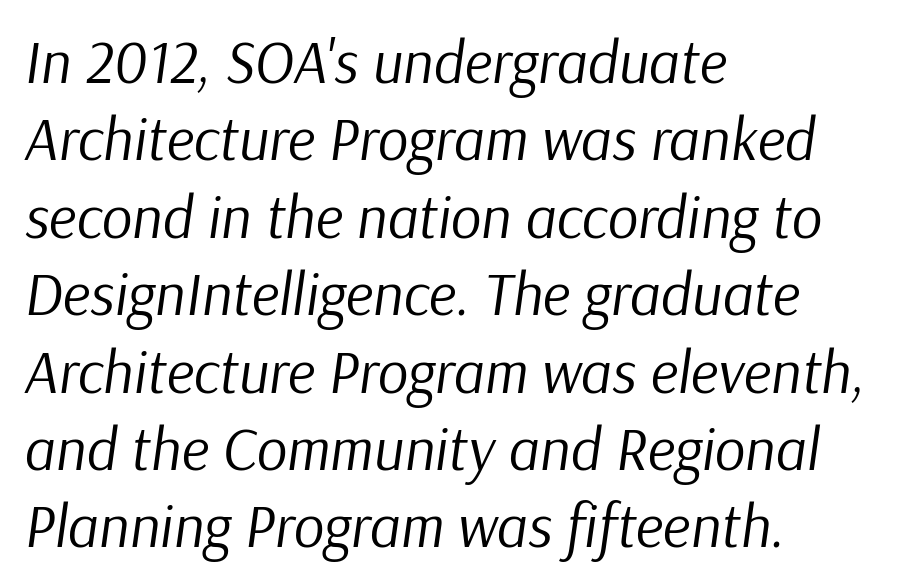
The rag falls on the right side of this text block. Stroke thickness stays within the range of a standard reading face or lighter. Here the designer chose a conventional face with non-uniform glyph widths. Type without underlining. These lines were composed using italics. This sample keeps an unexceptional amount of space between lines.
